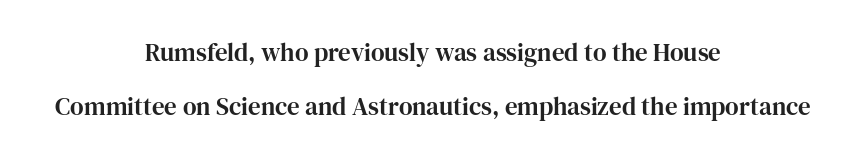
Q: Is the text italic (slanted)? A: No, it is upright.
Q: Is the text underlined? A: No.
Q: How is the paragraph aligned? A: Centered.
Q: Is the spacing between letters normal or unusually wide? A: Normal.
Q: Is the spacing between lines tight, normal or loose? A: Loose.
